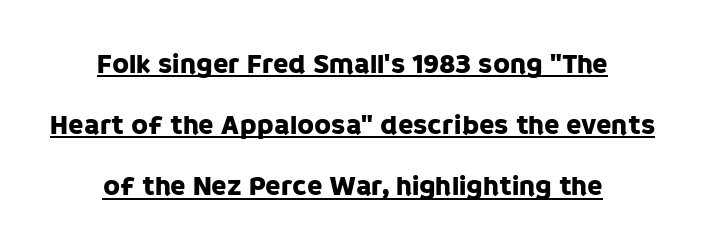
Is this a fixed-width face? No — the glyphs have proportional, varying widths. The typesetter chose a symmetrical, centered arrangement here. The glyphs in this specimen are sans serif. Characters remain perfectly vertical along every line.
